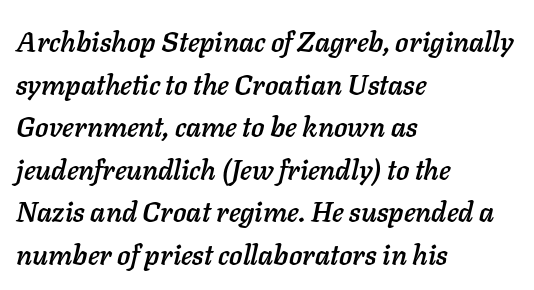
Q: Is the text italic (slanted)? A: Yes, it leans right by about 11 degrees.
Q: Is the text underlined? A: No.
Q: How is the paragraph aligned? A: Left-aligned.
Q: Is the spacing between letters normal or unusually wide? A: Normal.
Q: Is the spacing between lines tight, normal or loose? A: Normal.
Q: Width (condensed, normal, or wide)? A: Normal.
Q: Stroke contrast? A: Low.
Q: x-height? A: Medium.
Q: Monospaced? A: No.
